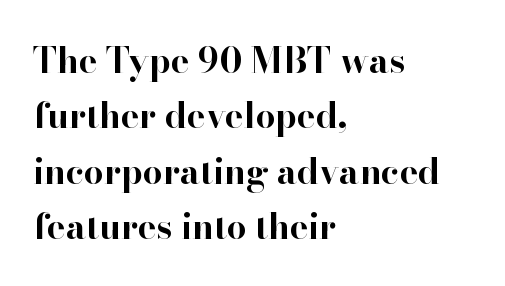
Q: Is the text bold? A: Yes.
Q: Is the text italic (slanted)? A: No, it is upright.
Q: Is the typeface a serif or a sans-serif typeface? A: Serif.
Q: Is the text underlined? A: No.
Q: How is the paragraph aligned? A: Left-aligned.
Q: Is the spacing between letters normal or unusually wide? A: Normal.
Q: Is the spacing between lines tight, normal or loose? A: Normal.
Q: Width (condensed, normal, or wide)? A: Normal.
Q: Stroke contrast? A: High.
Q: x-height? A: Small.
Q: Monospaced? A: No.
